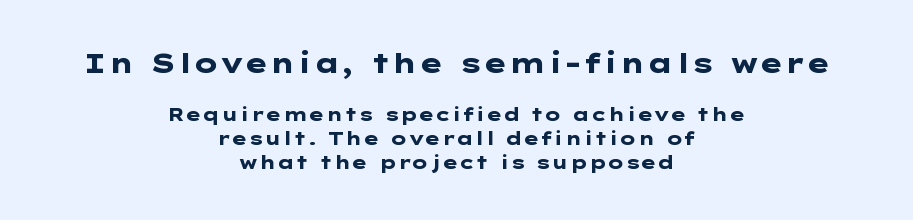
The image shows 27 px bold type, upright; set centered, normal line spacing (1.32x), normal letter spacing, not underlined; the first (top) block is 1.5x larger.
